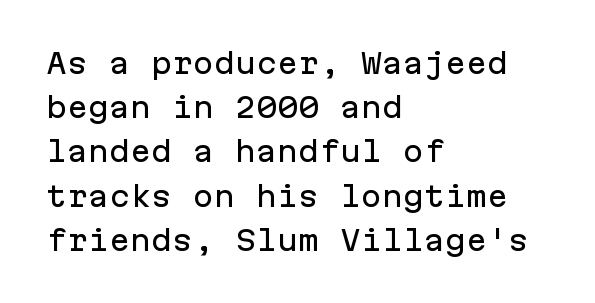
The image shows 28 px sans-serif type, upright, monospaced; set left-aligned, normal line spacing (1.58x), normal letter spacing, not underlined; low stroke contrast and a medium x-height.
